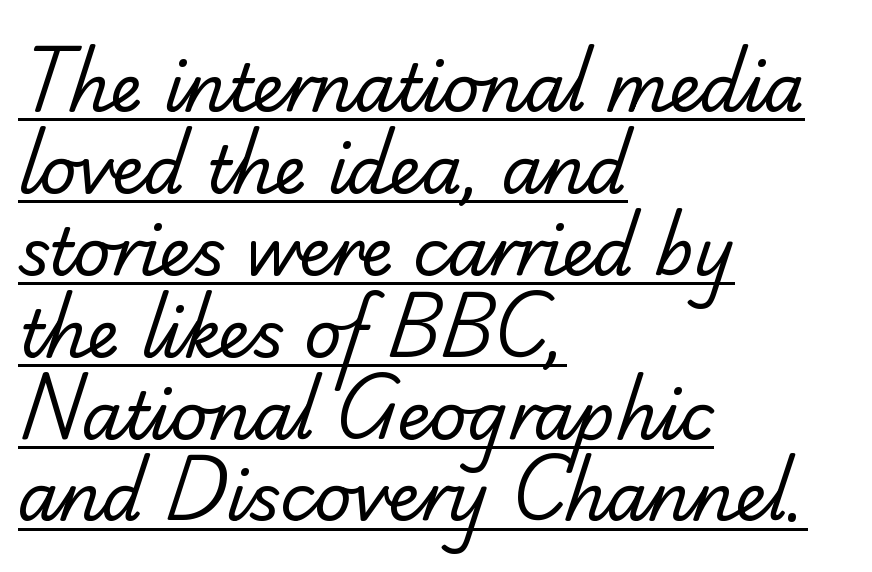
The image shows 65 px regular-weight serif type; set left-aligned, normal line spacing (1.26x), normal letter spacing, underlined; low stroke contrast and a small x-height.
